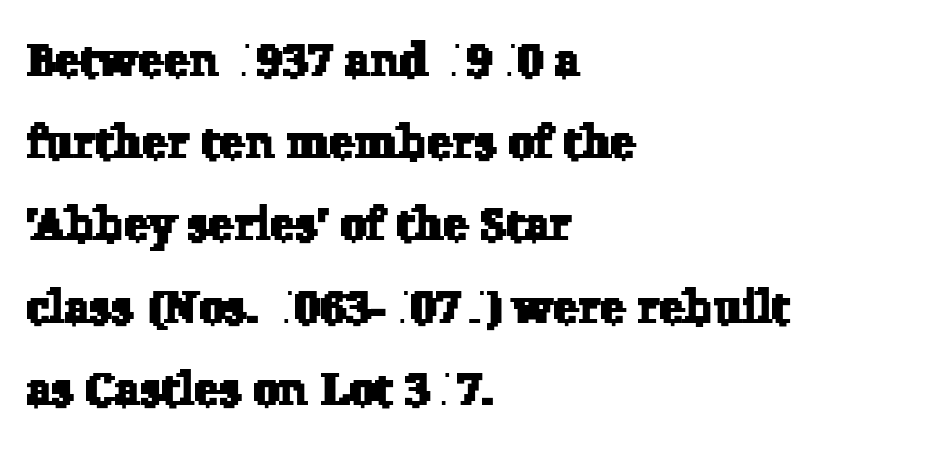
Q: Is the typeface a serif or a sans-serif typeface? A: Serif.
Q: Is the text underlined? A: No.
Q: How is the paragraph aligned? A: Left-aligned.
Q: Is the spacing between letters normal or unusually wide? A: Normal.
Q: Width (condensed, normal, or wide)? A: Normal.
Q: Stroke contrast? A: Low.
Q: x-height? A: Medium.
Q: Monospaced? A: No.
